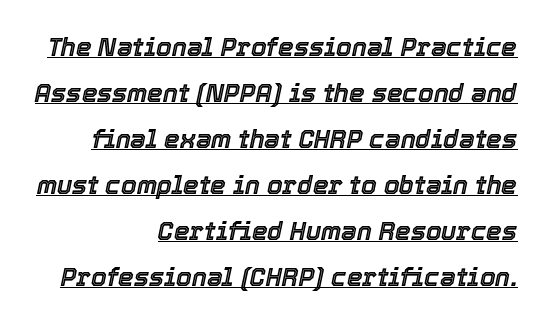
Students, observe the line beneath the letters — that is underlining. In CSS terms this would be text-align: right. Short note: letters normally spaced. The specimen reads as italic at a glance.
